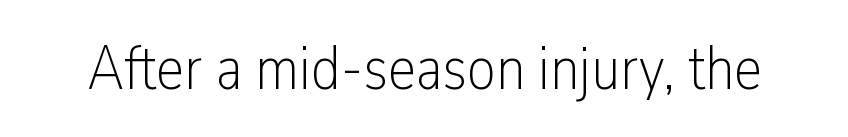
Q: Is the text bold? A: No.
Q: Is the text italic (slanted)? A: No, it is upright.
Q: Is the typeface a serif or a sans-serif typeface? A: Sans-serif.
Q: Is the text underlined? A: No.
Q: Is the spacing between letters normal or unusually wide? A: Normal.
Q: Width (condensed, normal, or wide)? A: Condensed.
Q: Stroke contrast? A: Low.
Q: x-height? A: Medium.
Q: Monospaced? A: No.
